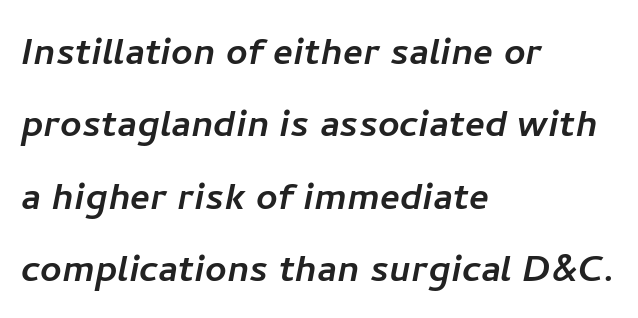
The passage is arranged the way most books set body copy — flush left. Serif or sans? Sans — the stroke terminals are bare. Does extra space separate the letters? No, they use regular spacing. Each letter keeps its own natural width here, so spacing adapts to shape. This sample keeps an unexceptional amount of space between lines. Quick note: underline off.
